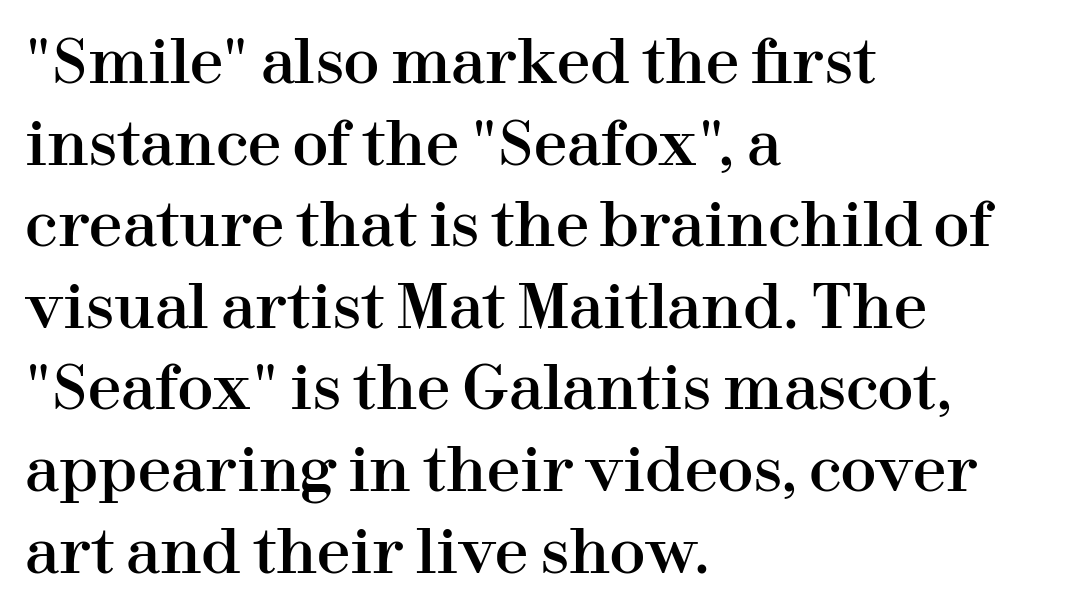
The image shows 60 px serif type, upright; set left-aligned, normal line spacing (1.36x), normal letter spacing, not underlined; high stroke contrast and a medium x-height.
